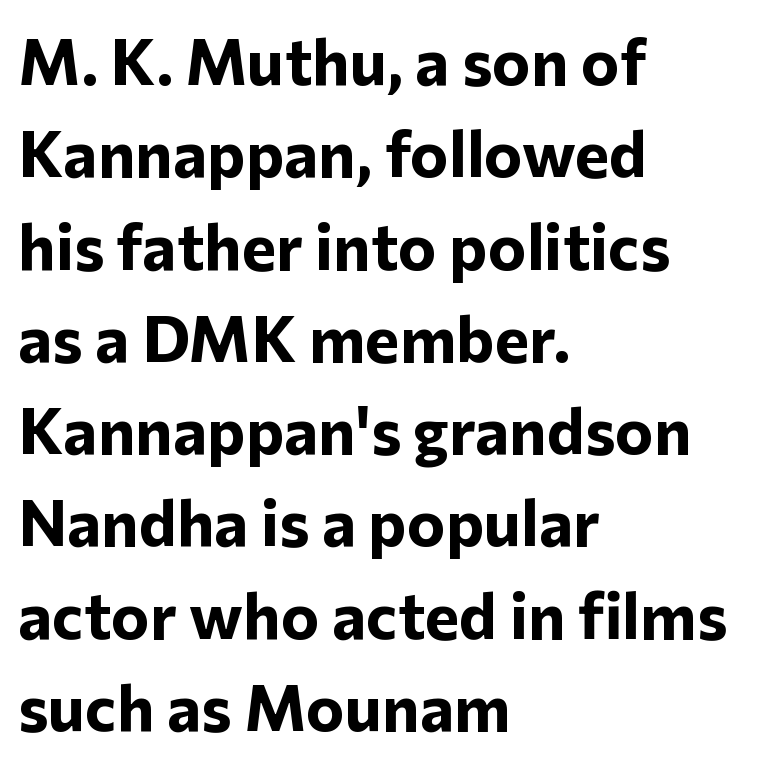
{"serif": "no", "italic": "no", "bold": "yes", "weight": "bold", "width": "normal", "stroke_contrast": "low", "x_height": "medium", "monospaced": "no", "underline": "no", "align": "left", "line_spacing": "normal", "line_spacing_ratio": 1.42, "letter_spacing": "normal", "letter_spacing_em": 0.0, "glyph_px": 65}
